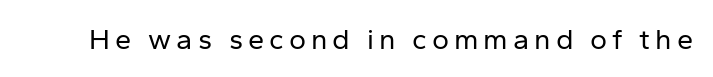
The image shows 29 px regular-weight sans-serif type, upright; set not underlined; low stroke contrast and a medium x-height.
